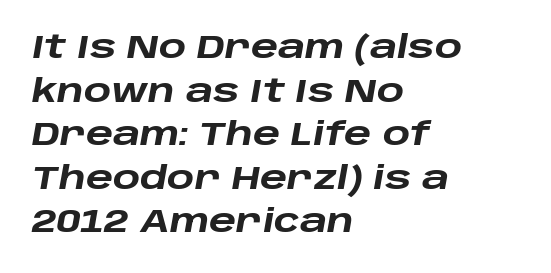
{"italic": "yes", "lean": "right", "slant_degrees": 10, "bold": "yes", "weight": "heavy", "width": "wide", "stroke_contrast": "low", "x_height": "large", "monospaced": "no", "underline": "no", "align": "left", "line_spacing": "normal", "line_spacing_ratio": 1.36, "letter_spacing": "normal", "letter_spacing_em": 0.0, "glyph_px": 32}
